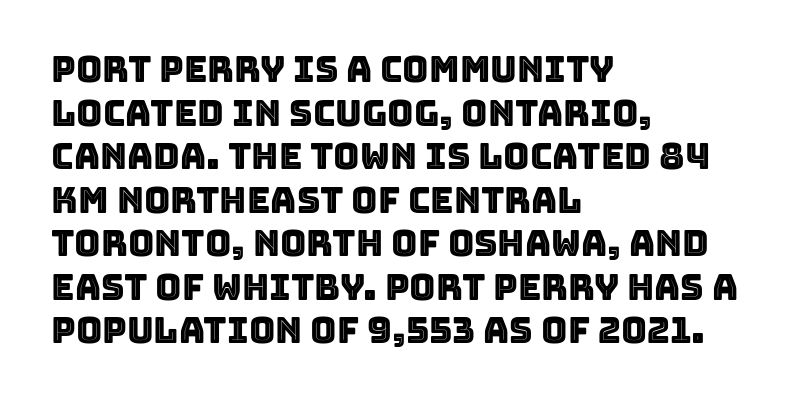
The rendering anchors every line to the left-hand side. Is the letter spacing exaggerated? No — it looks like the ordinary default. Do the characters align in a grid? No, the font is proportional. This rendering features lettering with no underline.
